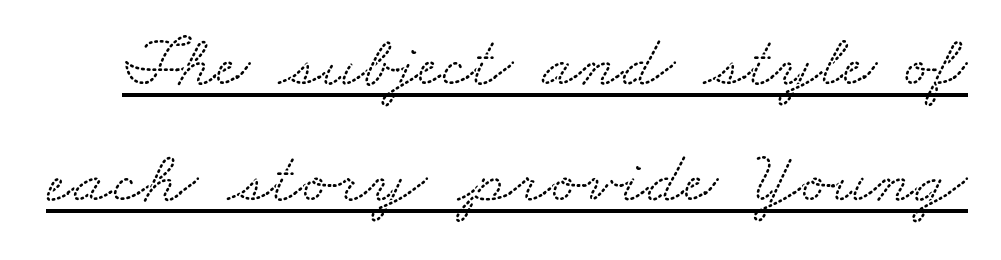
Q: Is the text underlined? A: Yes.
Q: Is the spacing between letters normal or unusually wide? A: Normal.
Q: Is the spacing between lines tight, normal or loose? A: Normal.
Q: Width (condensed, normal, or wide)? A: Wide.
Q: Stroke contrast? A: Low.
Q: x-height? A: Small.
Q: Monospaced? A: No.
